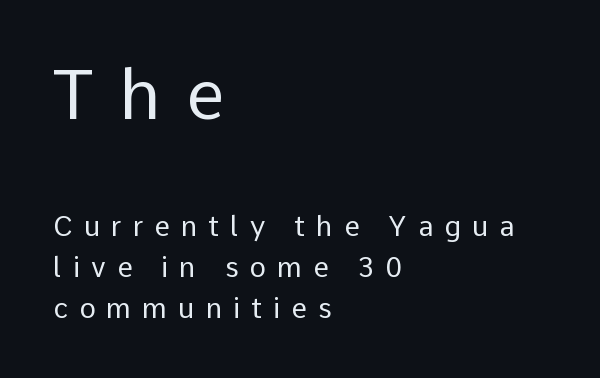
Ink coverage per letter is moderate at most. Leftover space on each line is placed entirely after the last word. The gaps between neighbouring characters are conspicuously large. Posture: straight, roman, zero tilt.
